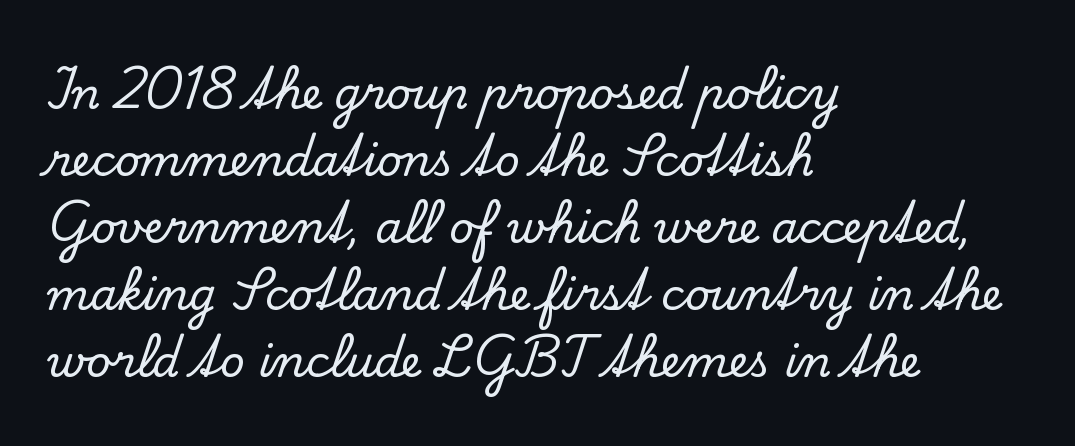
The image shows 43 px serif type; set left-aligned, normal line spacing (1.56x), normal letter spacing, not underlined; low stroke contrast and a small x-height.
